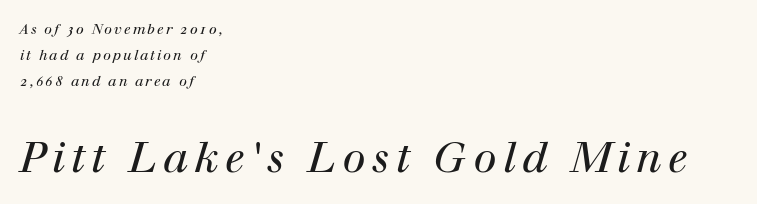
The image shows 42 px regular-weight serif type, italic (leaning right); set left-aligned, line spacing 1.87x, not underlined; the second (bottom) block is 3.0x larger; high stroke contrast and a medium x-height.
